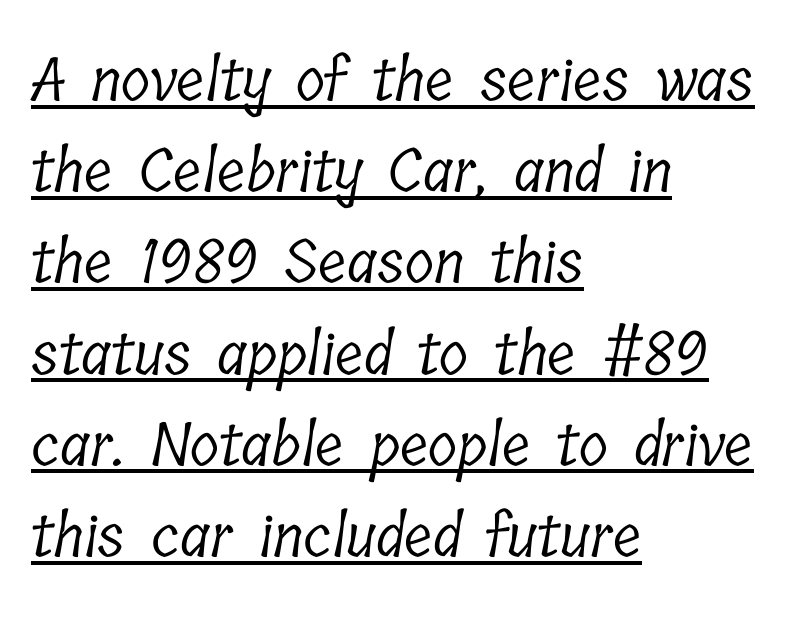
The image shows 60 px light, condensed serif type; set left-aligned, normal line spacing (1.52x), normal letter spacing, underlined; low stroke contrast and a medium x-height.
